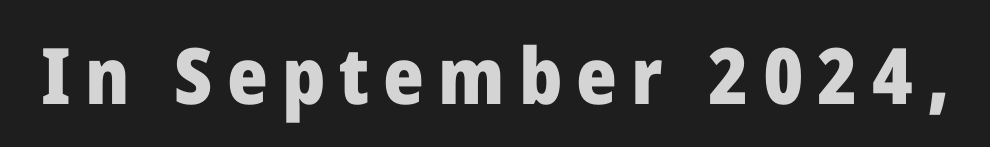
Q: Is the text bold? A: Yes.
Q: Is the text italic (slanted)? A: No, it is upright.
Q: Is the typeface a serif or a sans-serif typeface? A: Sans-serif.
Q: Is the text underlined? A: No.
Q: Width (condensed, normal, or wide)? A: Normal.
Q: Stroke contrast? A: Low.
Q: x-height? A: Medium.
Q: Monospaced? A: No.
